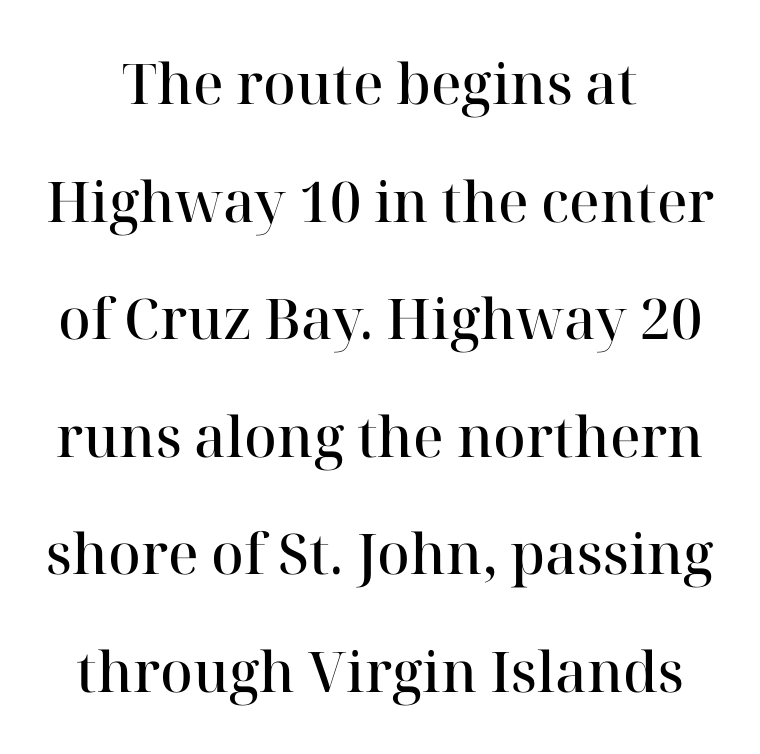
Q: Is the text bold? A: Semi-bold.
Q: Is the text italic (slanted)? A: No, it is upright.
Q: Is the typeface a serif or a sans-serif typeface? A: Serif.
Q: Is the text underlined? A: No.
Q: Is the spacing between letters normal or unusually wide? A: Normal.
Q: Is the spacing between lines tight, normal or loose? A: Loose.
Q: Width (condensed, normal, or wide)? A: Normal.
Q: Stroke contrast? A: High.
Q: x-height? A: Medium.
Q: Monospaced? A: No.
